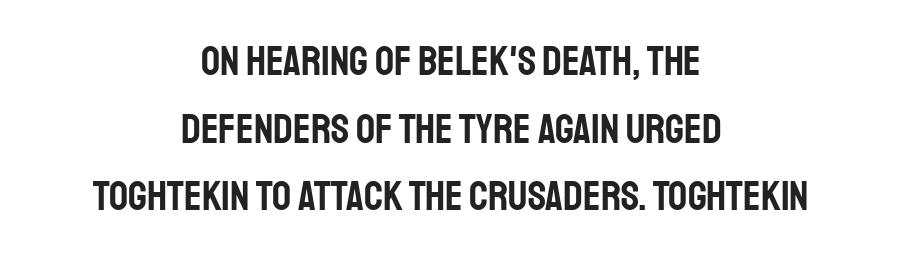
Any mark beneath the type? The region is blank. These lines were composed using upright roman letters. The compositor balanced each line on the midline. Character widths vary here, with narrow letters taking less room than wide ones. Students, observe: this is what conventionally led text looks like.
